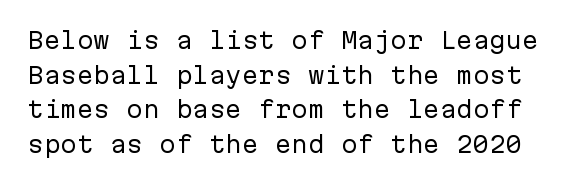
Letters rest on an invisible, unmarked baseline. These glyphs show unthickened strokes, regular width or finer. Horizontal bands of white between lines are of average thickness. The letterforms sit shoulder to shoulder at normal distance. Nope, not italic — everything's standing straight.
